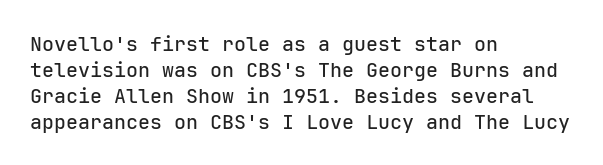
The image shows 20 px text type, upright; set left-aligned, normal line spacing (1.3x), normal letter spacing, not underlined.
